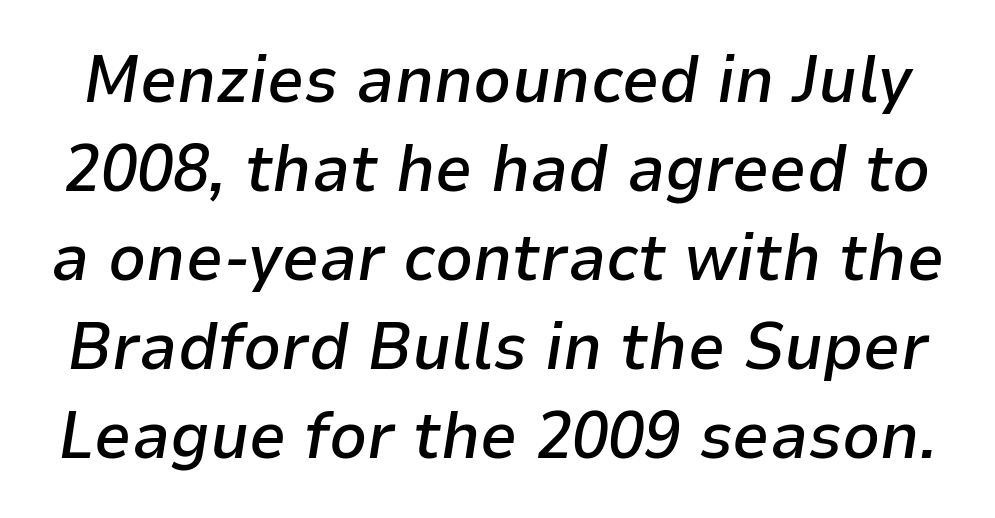
Between one letter and the next there's only the usual sliver of space. The space between consecutive lines is moderate. Note the varied advance widths — an 'i' is clearly narrower than an 'm'. Semibold letterforms, between regular and bold.
